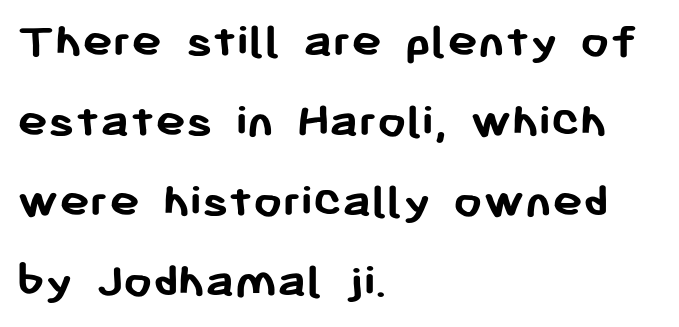
The image shows 51 px semibold sans-serif type, upright; set left-aligned, normal line spacing (1.57x), normal letter spacing, not underlined; low stroke contrast and a medium x-height.
